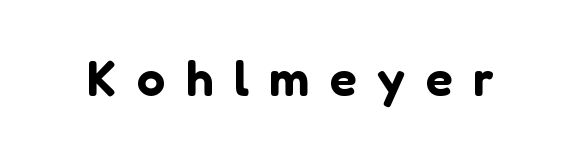
The face used here is proportionally spaced, like ordinary book or web type. The strip under each line holds only bare page. Rendered with straight, roman letterforms. What kind of face is this? One without serifs — a sans. Honestly, the letter spacing is so wide it's the main thing you notice.
